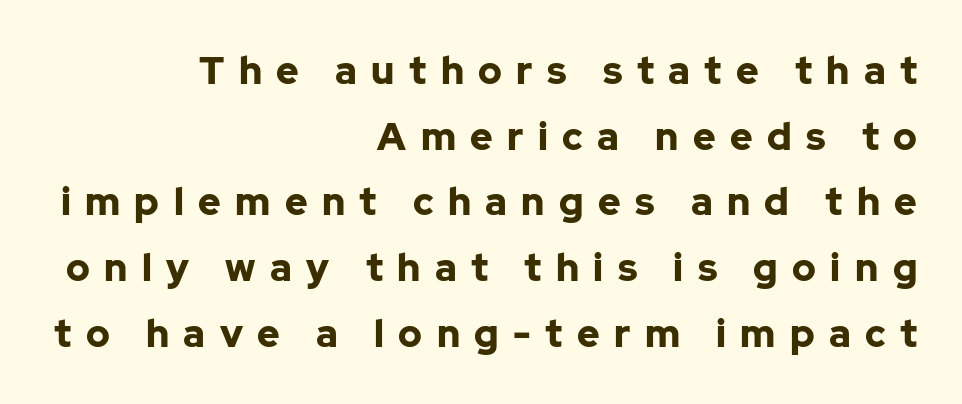
The gaps between neighbouring characters are conspicuously large. Horizontally, the lines are justified to the trailing edge only. These lines are rendered in a variable-pitch font. Upright lettering throughout. The glyphs have the mass of a bold cut.
